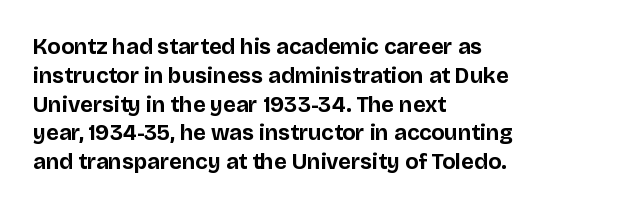
Q: Is the text bold? A: Yes.
Q: Is the text italic (slanted)? A: No, it is upright.
Q: Is the text underlined? A: No.
Q: How is the paragraph aligned? A: Left-aligned.
Q: Is the spacing between letters normal or unusually wide? A: Normal.
Q: Is the spacing between lines tight, normal or loose? A: Normal.
